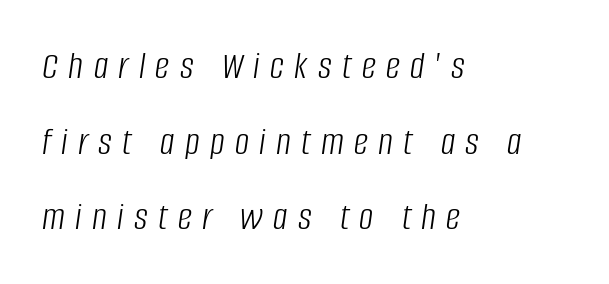
Decoration check: the copy has no underline. The rendering anchors every line to the left-hand side. The face used here is proportionally spaced, like ordinary book or web type. The text carries the slant typical of an italic or oblique font.
